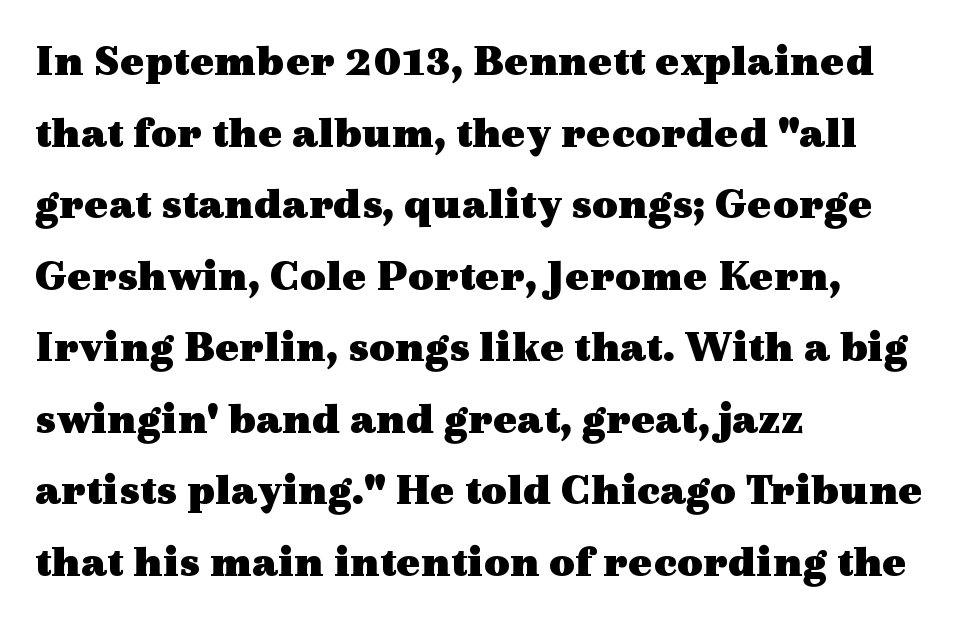
Q: Is the text bold? A: Yes.
Q: Is the text italic (slanted)? A: No, it is upright.
Q: Is the typeface a serif or a sans-serif typeface? A: Serif.
Q: Is the text underlined? A: No.
Q: How is the paragraph aligned? A: Left-aligned.
Q: Is the spacing between letters normal or unusually wide? A: Normal.
Q: Is the spacing between lines tight, normal or loose? A: Normal.
Q: Width (condensed, normal, or wide)? A: Wide.
Q: x-height? A: Medium.
Q: Monospaced? A: No.
